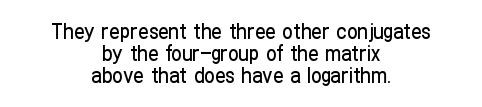
The image shows 21 px text type, upright; set centered, tight line spacing (1.05x), normal letter spacing, not underlined.
